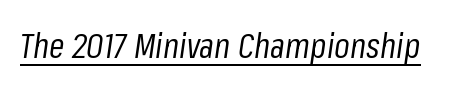
{"italic": "yes", "lean": "right", "slant_degrees": 8, "bold": "no", "weight": "regular", "width": "condensed", "stroke_contrast": "low", "x_height": "medium", "monospaced": "no", "underline": "yes", "letter_spacing": "normal", "letter_spacing_em": 0.0, "glyph_px": 35}
